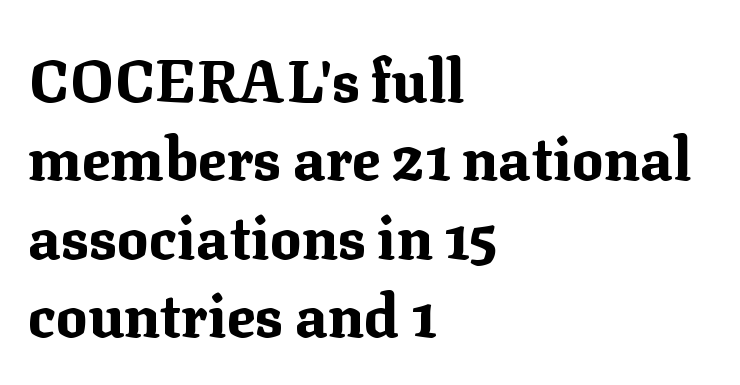
No extra tracking has been applied to these lines. As a designer I'd log this as weight 700, bold. The ragged edge is on the right, which tells us the setting is flush left. The lettering holds an erect, upright posture throughout. Proportional: the letters do not fall into vertical columns.
